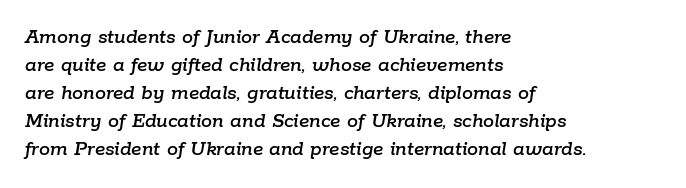
The image shows 22 px text type, italic (leaning right); set left-aligned, normal line spacing (1.27x), normal letter spacing, not underlined.
